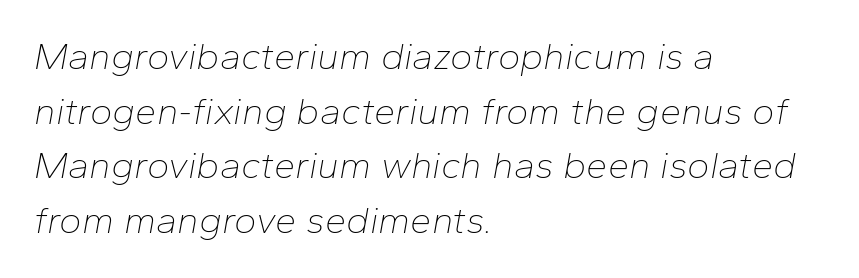
{"italic": "yes", "lean": "right", "slant_degrees": 10, "bold": "no", "weight": "thin", "width": "normal", "stroke_contrast": "low", "x_height": "medium", "monospaced": "no", "underline": "no", "align": "left", "line_spacing": "normal", "line_spacing_ratio": 1.44, "letter_spacing": "normal", "letter_spacing_em": 0.0, "glyph_px": 38}
